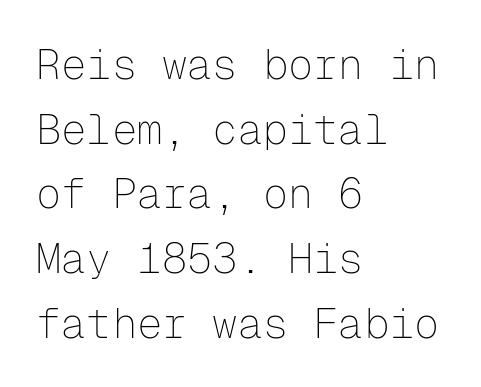
Q: Is the text bold? A: No.
Q: Is the text italic (slanted)? A: No, it is upright.
Q: Is the typeface a serif or a sans-serif typeface? A: Sans-serif.
Q: Is the text underlined? A: No.
Q: How is the paragraph aligned? A: Left-aligned.
Q: Is the spacing between letters normal or unusually wide? A: Normal.
Q: Is the spacing between lines tight, normal or loose? A: Normal.
Q: Width (condensed, normal, or wide)? A: Normal.
Q: Stroke contrast? A: Low.
Q: x-height? A: Medium.
Q: Monospaced? A: Yes.
